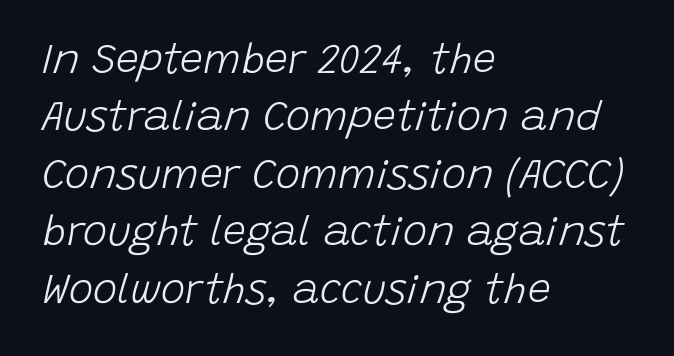
Q: Is the text bold? A: No.
Q: Is the text italic (slanted)? A: Yes, it leans right by about 15 degrees.
Q: Is the text underlined? A: No.
Q: How is the paragraph aligned? A: Left-aligned.
Q: Is the spacing between letters normal or unusually wide? A: Normal.
Q: Is the spacing between lines tight, normal or loose? A: Normal.
Q: Width (condensed, normal, or wide)? A: Normal.
Q: Stroke contrast? A: Low.
Q: x-height? A: Large.
Q: Monospaced? A: No.
